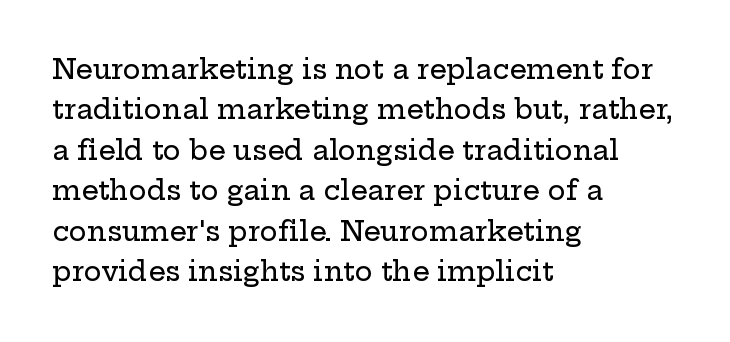
No italicization has been applied; the sample stays upright. This block has exactly the height ordinary leading produces. Students, note that the glyphs here touch the page at normal intervals. Typeset ragged right — the left edge is the straight one.
